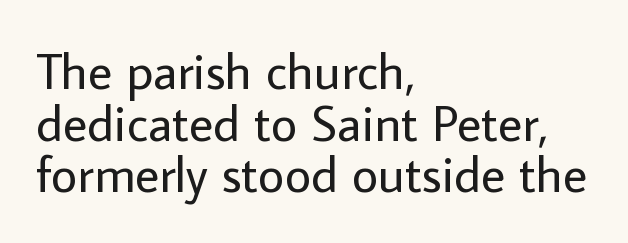
The paragraph shown leans on its left margin. The passage shown is typed in a proportional face where columns would drift. Posture: upright roman. The strip under each line holds only bare page. Spacing between characters is what you'd get straight out of the box. Leading: reduced.
